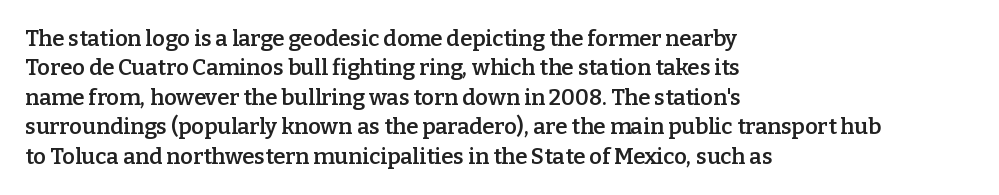
Q: Is the text bold? A: Semi-bold.
Q: Is the text italic (slanted)? A: No, it is upright.
Q: Is the text underlined? A: No.
Q: How is the paragraph aligned? A: Left-aligned.
Q: Is the spacing between letters normal or unusually wide? A: Normal.
Q: Is the spacing between lines tight, normal or loose? A: Normal.
